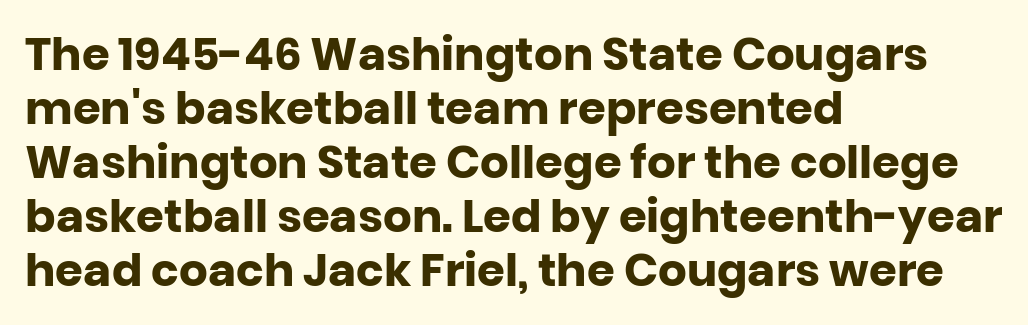
The image shows 45 px heavy sans-serif type, upright; set left-aligned, line spacing 1.2x, normal letter spacing, not underlined; low stroke contrast and a large x-height.
